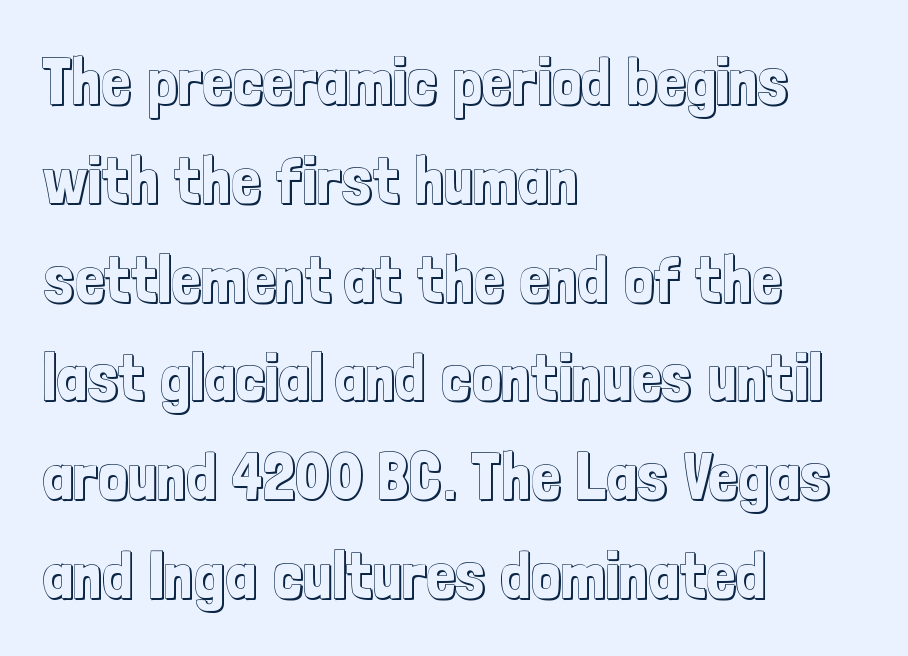
Q: Is the text italic (slanted)? A: No, it is upright.
Q: Is the text underlined? A: No.
Q: How is the paragraph aligned? A: Left-aligned.
Q: Is the spacing between letters normal or unusually wide? A: Normal.
Q: Is the spacing between lines tight, normal or loose? A: Normal.
Q: Width (condensed, normal, or wide)? A: Condensed.
Q: x-height? A: Medium.
Q: Monospaced? A: No.
